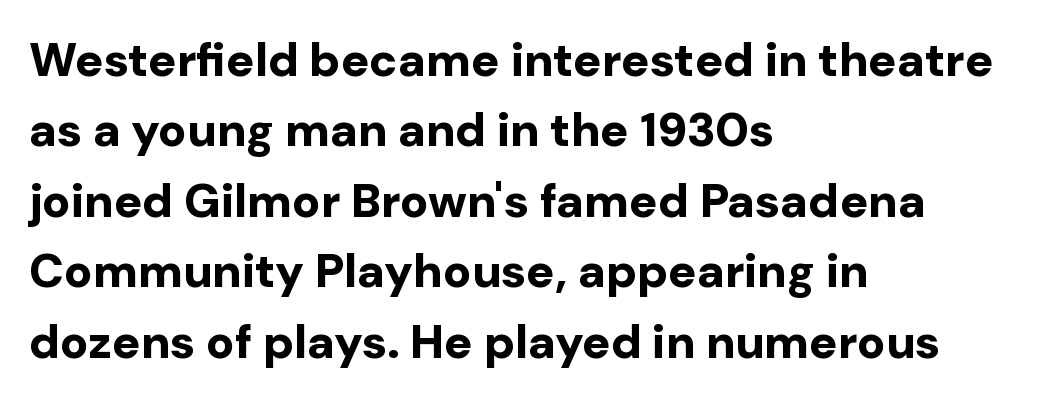
Q: Is the text bold? A: Yes.
Q: Is the text italic (slanted)? A: No, it is upright.
Q: Is the typeface a serif or a sans-serif typeface? A: Sans-serif.
Q: Is the text underlined? A: No.
Q: How is the paragraph aligned? A: Left-aligned.
Q: Is the spacing between letters normal or unusually wide? A: Normal.
Q: Is the spacing between lines tight, normal or loose? A: Normal.
Q: Width (condensed, normal, or wide)? A: Normal.
Q: Stroke contrast? A: Low.
Q: x-height? A: Medium.
Q: Monospaced? A: No.
